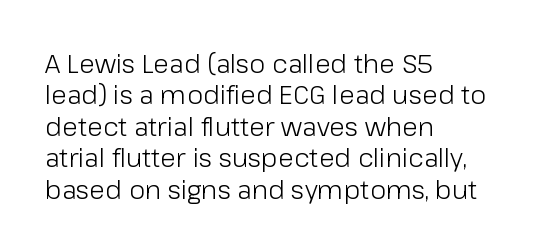
Q: Is the text bold? A: No.
Q: Is the text italic (slanted)? A: No, it is upright.
Q: Is the text underlined? A: No.
Q: How is the paragraph aligned? A: Left-aligned.
Q: Is the spacing between letters normal or unusually wide? A: Normal.
